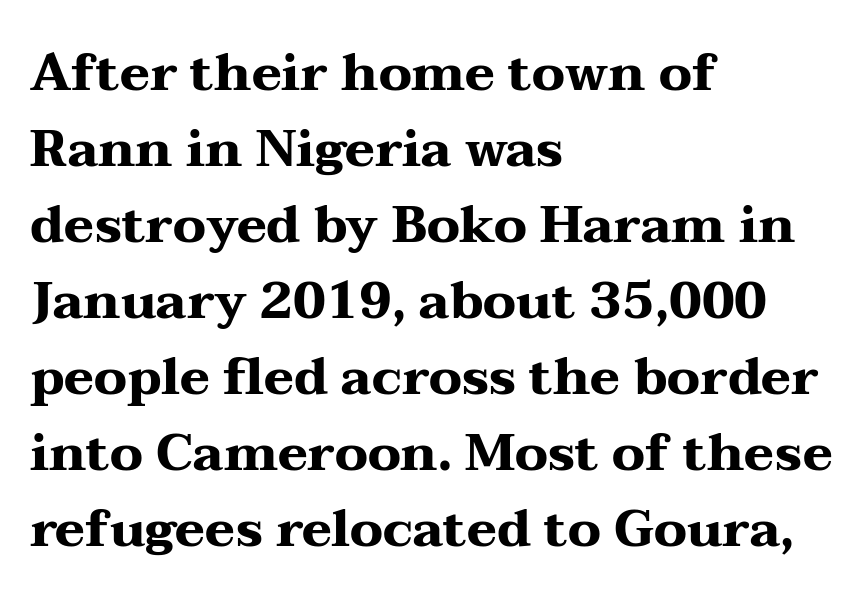
{"serif": "yes", "italic": "no", "bold": "yes", "weight": "heavy", "width": "wide", "stroke_contrast": "medium", "x_height": "medium", "monospaced": "no", "underline": "no", "align": "left", "line_spacing": "normal", "line_spacing_ratio": 1.49, "letter_spacing": "normal", "letter_spacing_em": 0.0, "glyph_px": 51}
